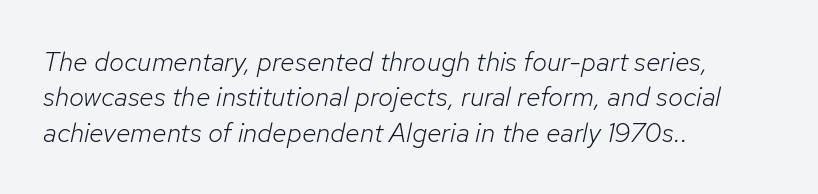
Q: Is the text bold? A: No.
Q: Is the text italic (slanted)? A: Yes, it leans right by about 12 degrees.
Q: Is the text underlined? A: No.
Q: How is the paragraph aligned? A: Left-aligned.
Q: Is the spacing between letters normal or unusually wide? A: Normal.
Q: Is the spacing between lines tight, normal or loose? A: Normal.
